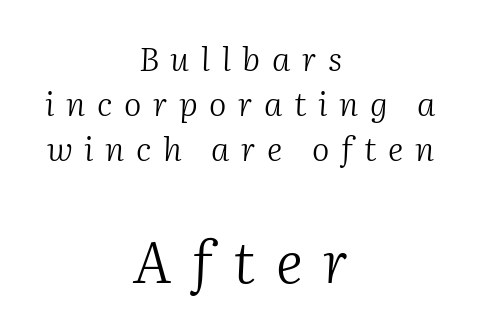
{"serif": "yes", "italic": "yes", "lean": "right", "slant_degrees": 2, "bold": "no", "weight": "light", "width": "normal", "stroke_contrast": "medium", "x_height": "medium", "monospaced": "no", "underline": "no", "align": "center", "line_spacing": "normal", "line_spacing_ratio": 1.37, "letter_spacing": "wide", "letter_spacing_em": 0.35, "larger_block": "second", "size_ratio": 1.76, "glyph_px": 58}
